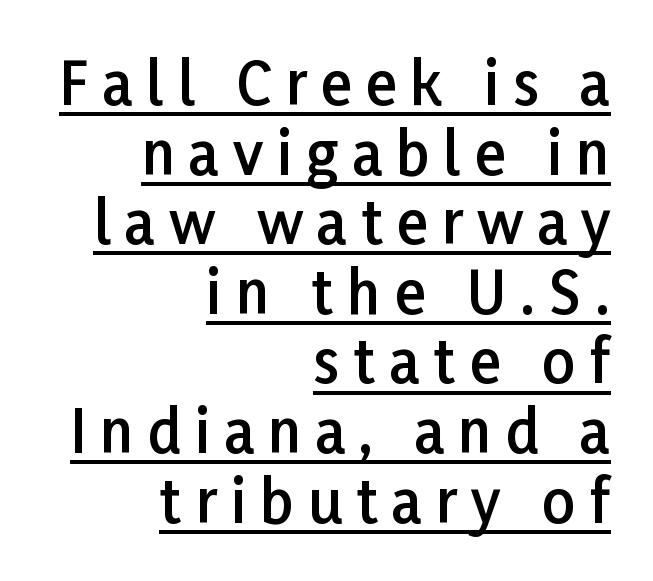
{"serif": "no", "italic": "no", "bold": "semi", "weight": "semibold", "width": "normal", "stroke_contrast": "low", "x_height": "medium", "monospaced": "no", "underline": "yes", "align": "right", "line_spacing_ratio": 1.2, "letter_spacing": "wide", "letter_spacing_em": 0.24, "glyph_px": 58}
